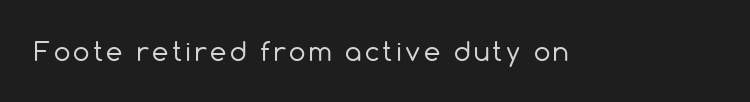
Q: Is the text bold? A: No.
Q: Is the text italic (slanted)? A: No, it is upright.
Q: Is the text underlined? A: No.
